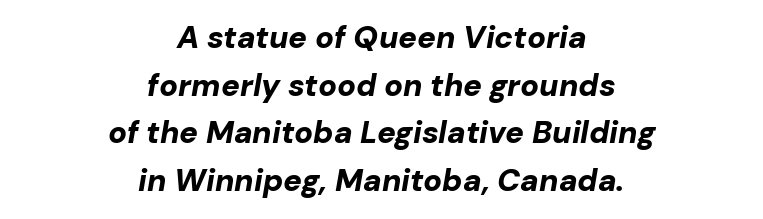
The image shows 31 px bold type, italic (leaning right); set centered, normal line spacing (1.54x), normal letter spacing, not underlined; low stroke contrast and a medium x-height.
